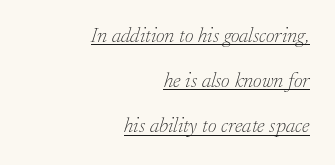
Q: Is the text bold? A: No.
Q: Is the text italic (slanted)? A: Yes, it leans right by about 17 degrees.
Q: Is the text underlined? A: Yes.
Q: How is the paragraph aligned? A: Right-aligned.
Q: Is the spacing between letters normal or unusually wide? A: Normal.
Q: Is the spacing between lines tight, normal or loose? A: Loose.
